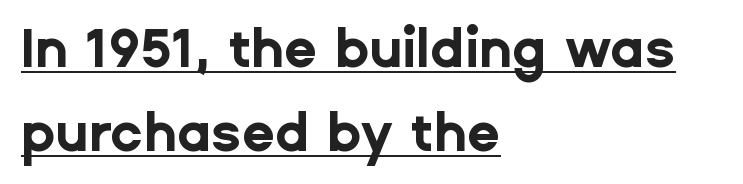
A typesetter would call this leading conventional body-copy spacing. Rendered with straight, roman letterforms. If you drew a ruler down the left edge, every line would touch it. Default kerning and tracking; the words read as compact shapes. Set as a true bold cut, around the 700 mark.
